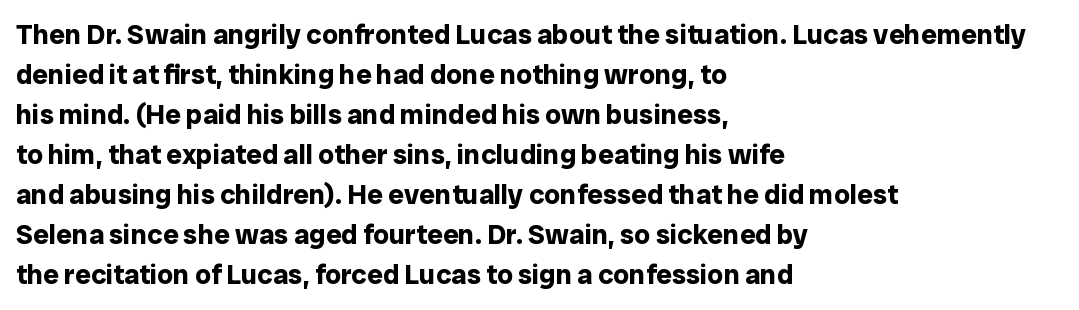
{"serif": "no", "italic": "no", "bold": "yes", "weight": "bold", "width": "normal", "stroke_contrast": "low", "x_height": "medium", "monospaced": "no", "underline": "no", "align": "left", "line_spacing": "normal", "line_spacing_ratio": 1.43, "letter_spacing": "normal", "letter_spacing_em": 0.0, "glyph_px": 28}
